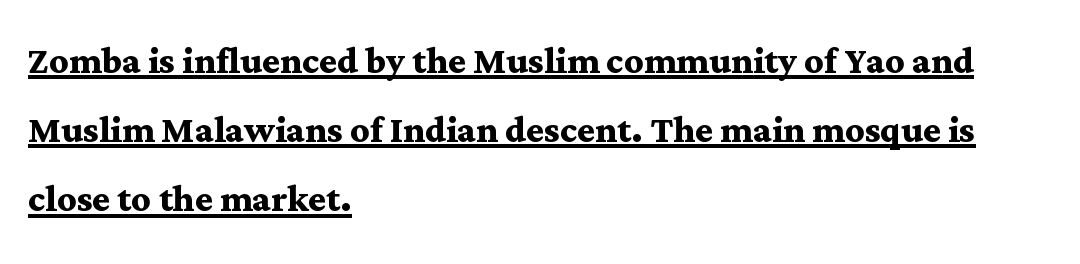
Set as a true bold cut, around the 700 mark. Each word holds together tightly as a unit, with standard inter-letter gaps. This sample carries an underscore along the baseline area. Rows of type keep a routine distance in the vertical direction.
